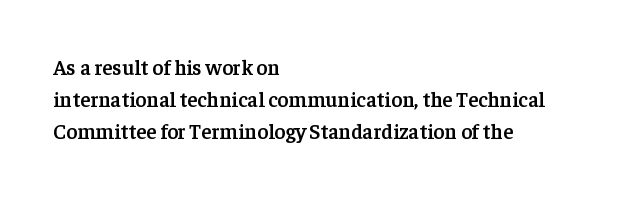
Q: Is the text bold? A: Semi-bold.
Q: Is the text italic (slanted)? A: No, it is upright.
Q: Is the text underlined? A: No.
Q: How is the paragraph aligned? A: Left-aligned.
Q: Is the spacing between letters normal or unusually wide? A: Normal.
Q: Is the spacing between lines tight, normal or loose? A: Normal.
